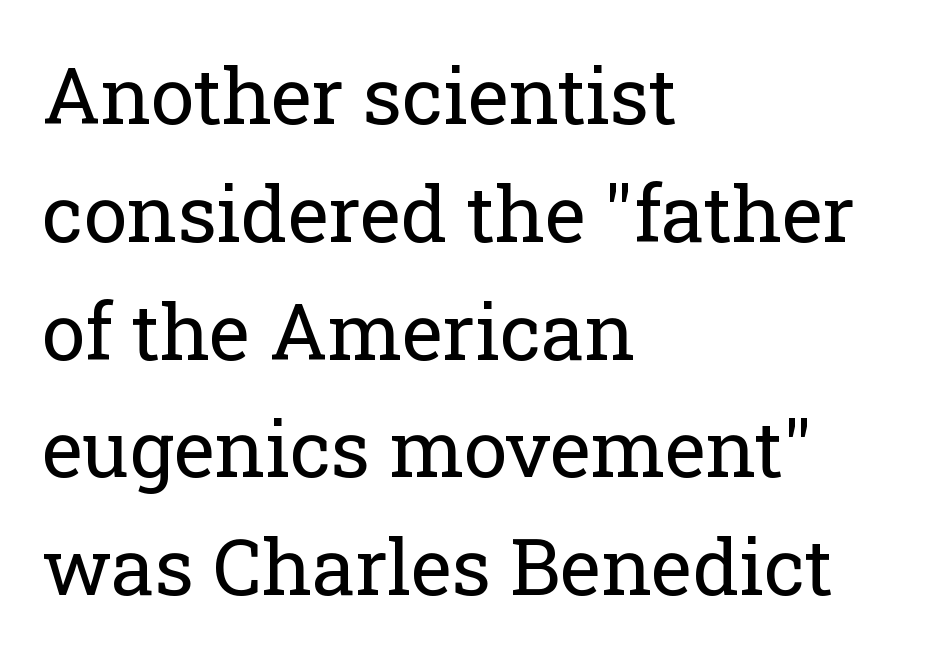
Q: Is the text bold? A: No.
Q: Is the text italic (slanted)? A: No, it is upright.
Q: Is the typeface a serif or a sans-serif typeface? A: Serif.
Q: Is the text underlined? A: No.
Q: How is the paragraph aligned? A: Left-aligned.
Q: Is the spacing between letters normal or unusually wide? A: Normal.
Q: Is the spacing between lines tight, normal or loose? A: Normal.
Q: Width (condensed, normal, or wide)? A: Normal.
Q: Stroke contrast? A: Low.
Q: x-height? A: Medium.
Q: Monospaced? A: No.
